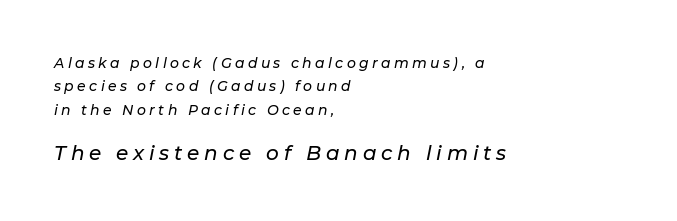
The passage shown leans; its letterforms are oblique. Anything drawn beneath the words? Only blank space. The text block is weighted toward the left margin, trailing off unevenly rightward. Characters follow at a spacing far wider than the type designer built in.
